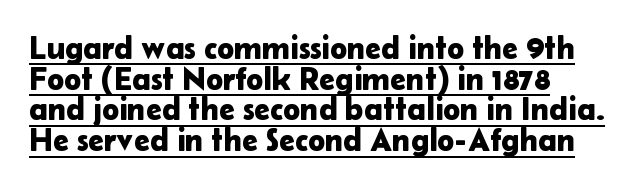
{"serif": "no", "italic": "no", "width": "normal", "stroke_contrast": "low", "x_height": "medium", "monospaced": "no", "underline": "yes", "line_spacing": "tight", "line_spacing_ratio": 0.96, "letter_spacing": "normal", "letter_spacing_em": 0.0, "glyph_px": 32}
